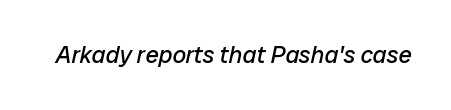
Q: Is the text bold? A: No.
Q: Is the text italic (slanted)? A: Yes, it leans right by about 12 degrees.
Q: Is the text underlined? A: No.
Q: Is the spacing between letters normal or unusually wide? A: Normal.
